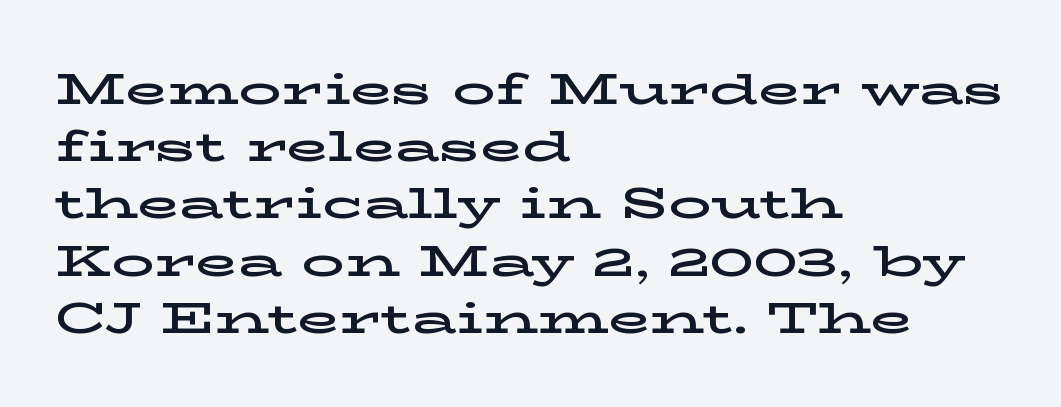
Q: Is the text italic (slanted)? A: No, it is upright.
Q: Is the typeface a serif or a sans-serif typeface? A: Serif.
Q: Is the text underlined? A: No.
Q: How is the paragraph aligned? A: Left-aligned.
Q: Is the spacing between letters normal or unusually wide? A: Normal.
Q: Is the spacing between lines tight, normal or loose? A: Normal.
Q: Width (condensed, normal, or wide)? A: Wide.
Q: Stroke contrast? A: Low.
Q: x-height? A: Medium.
Q: Monospaced? A: No.
